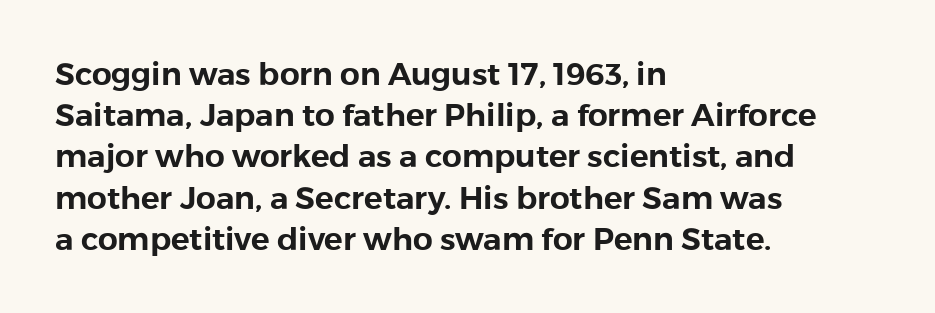
Is there any slant? The stems are plumb. What's the leading like? Ordinary, nothing unusual. Think of a printed novel: that variable character pitch is what you see here. There is no visible air inserted between adjacent glyphs. Font category for this specimen: sans-serif.
